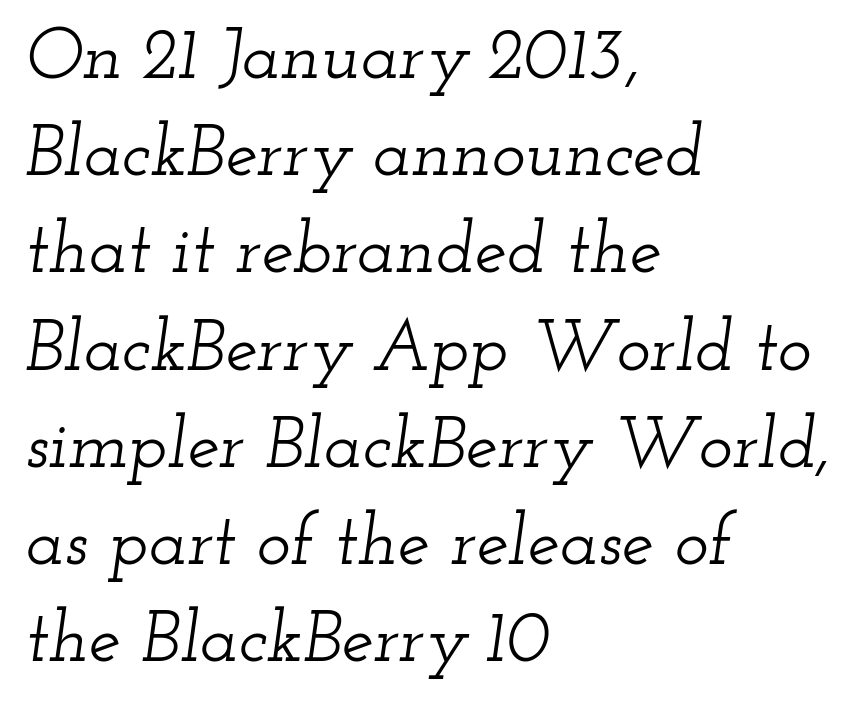
Q: Is the text italic (slanted)? A: Yes, it leans right by about 12 degrees.
Q: Is the typeface a serif or a sans-serif typeface? A: Serif.
Q: Is the text underlined? A: No.
Q: How is the paragraph aligned? A: Left-aligned.
Q: Is the spacing between letters normal or unusually wide? A: Normal.
Q: Is the spacing between lines tight, normal or loose? A: Normal.
Q: Width (condensed, normal, or wide)? A: Wide.
Q: Stroke contrast? A: Low.
Q: x-height? A: Small.
Q: Monospaced? A: No.
